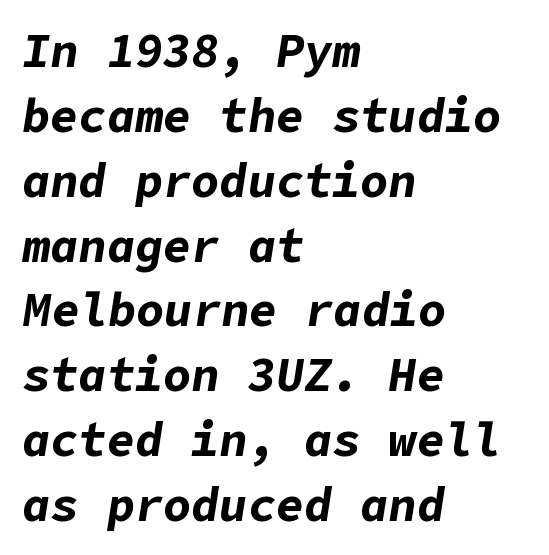
The image shows 47 px bold type, italic (leaning right); set left-aligned, normal line spacing (1.38x), normal letter spacing, not underlined; low stroke contrast and a medium x-height.
